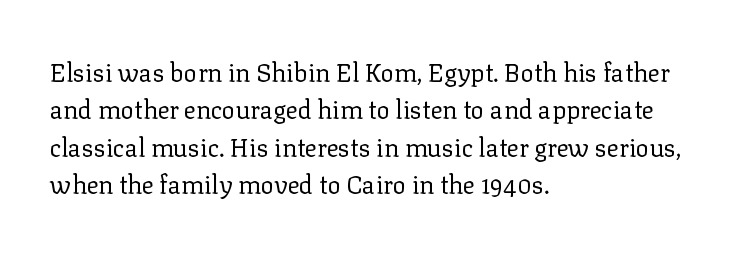
The image shows 25 px text type, upright; set left-aligned, normal line spacing (1.5x), normal letter spacing, not underlined.
